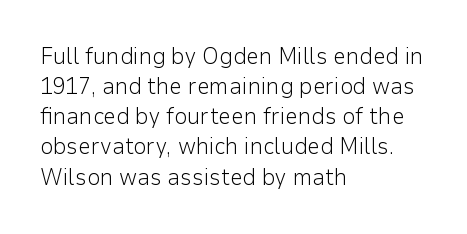
{"italic": "no", "bold": "no", "underline": "no", "align": "left", "line_spacing": "normal", "line_spacing_ratio": 1.31, "letter_spacing": "normal", "letter_spacing_em": 0.0, "glyph_px": 23}
